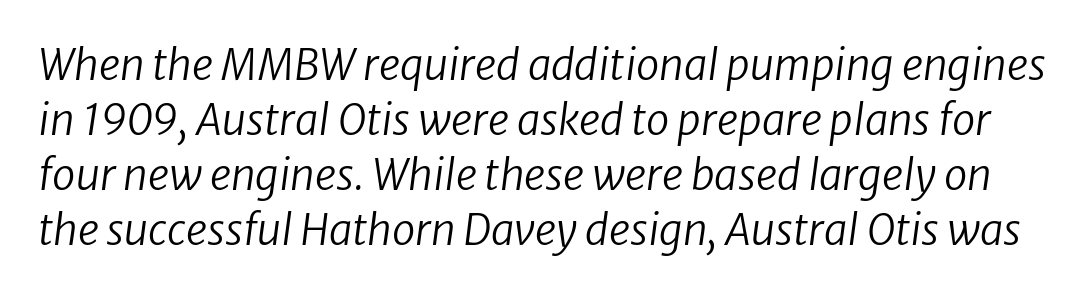
Q: Is the text bold? A: No.
Q: Is the typeface a serif or a sans-serif typeface? A: Sans-serif.
Q: Is the text underlined? A: No.
Q: Is the spacing between letters normal or unusually wide? A: Normal.
Q: Is the spacing between lines tight, normal or loose? A: Normal.
Q: Width (condensed, normal, or wide)? A: Normal.
Q: Stroke contrast? A: Low.
Q: x-height? A: Medium.
Q: Monospaced? A: No.
